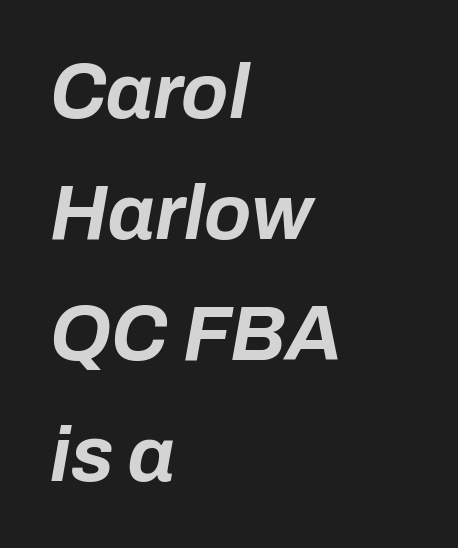
Q: Is the text bold? A: Yes.
Q: Is the text italic (slanted)? A: Yes, it leans right by about 10 degrees.
Q: Is the text underlined? A: No.
Q: How is the paragraph aligned? A: Left-aligned.
Q: Is the spacing between letters normal or unusually wide? A: Normal.
Q: Is the spacing between lines tight, normal or loose? A: Normal.
Q: Width (condensed, normal, or wide)? A: Normal.
Q: Stroke contrast? A: Low.
Q: x-height? A: Medium.
Q: Monospaced? A: No.
